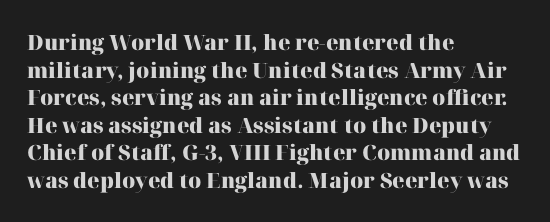
Q: Is the text bold? A: Yes.
Q: Is the text italic (slanted)? A: No, it is upright.
Q: Is the text underlined? A: No.
Q: How is the paragraph aligned? A: Left-aligned.
Q: Is the spacing between letters normal or unusually wide? A: Normal.
Q: Is the spacing between lines tight, normal or loose? A: Normal.
